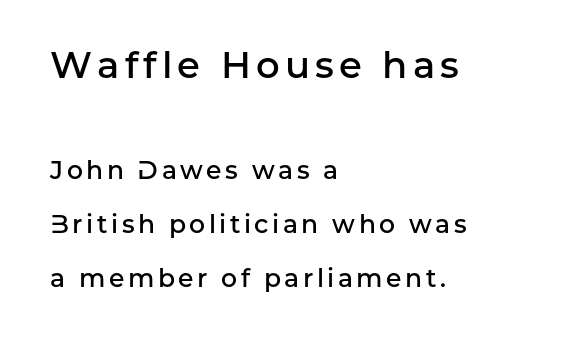
{"serif": "no", "italic": "no", "bold": "semi", "weight": "semibold", "width": "normal", "stroke_contrast": "low", "x_height": "medium", "monospaced": "no", "underline": "no", "align": "left", "line_spacing": "loose", "line_spacing_ratio": 2.17, "larger_block": "first", "size_ratio": 1.48, "glyph_px": 37}
